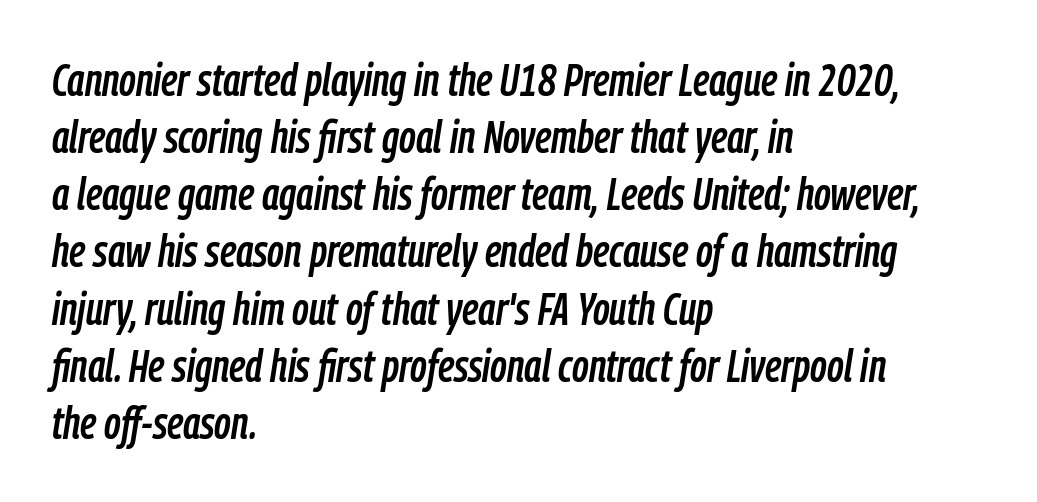
Q: Is the text italic (slanted)? A: Yes, it leans right by about 9 degrees.
Q: Is the text underlined? A: No.
Q: How is the paragraph aligned? A: Left-aligned.
Q: Is the spacing between letters normal or unusually wide? A: Normal.
Q: Is the spacing between lines tight, normal or loose? A: Normal.
Q: Width (condensed, normal, or wide)? A: Condensed.
Q: Stroke contrast? A: Low.
Q: x-height? A: Medium.
Q: Monospaced? A: No.
